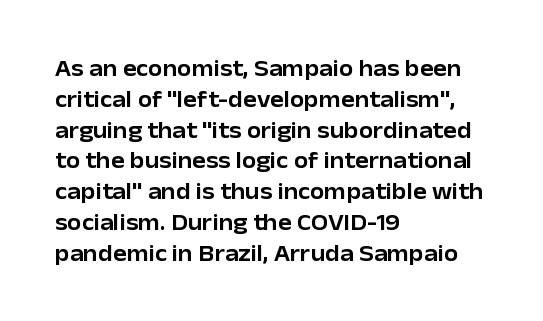
Q: Is the text italic (slanted)? A: No, it is upright.
Q: Is the text underlined? A: No.
Q: How is the paragraph aligned? A: Left-aligned.
Q: Is the spacing between letters normal or unusually wide? A: Normal.
Q: Is the spacing between lines tight, normal or loose? A: Normal.
